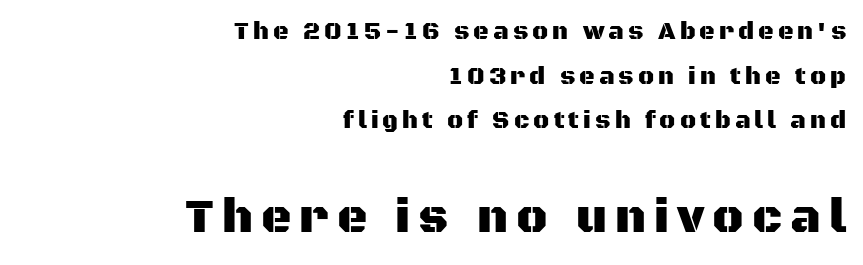
The image shows 47 px sans-serif type, upright; set right-aligned, line spacing 1.86x, not underlined; the second (bottom) block is 1.96x larger; medium stroke contrast and a large x-height.
